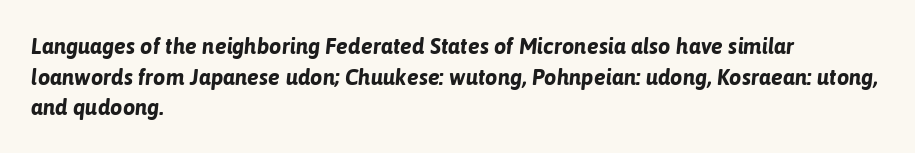
The line texture is even and compact thanks to regular tracking. You'd pick this weight for a headline — it's a proper bold. If you drew a ruler down the left edge, every line would touch it. Glance below the letters and you will spot only blank space. A typesetter would call this leading conventional body-copy spacing. Is the type slanted? Yes — the strokes lean at a clear angle.
